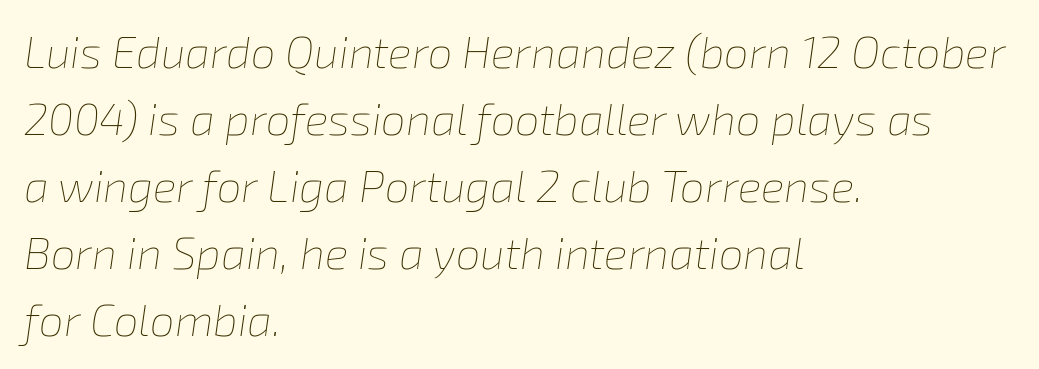
The image shows 44 px thin type, italic (leaning right); set left-aligned, normal line spacing (1.52x), normal letter spacing, not underlined; low stroke contrast and a medium x-height.
